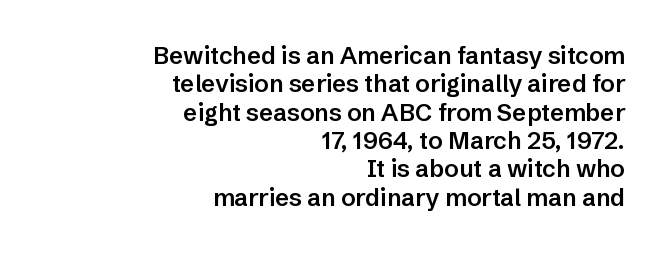
Q: Is the text bold? A: Semi-bold.
Q: Is the text italic (slanted)? A: No, it is upright.
Q: Is the text underlined? A: No.
Q: How is the paragraph aligned? A: Right-aligned.
Q: Is the spacing between letters normal or unusually wide? A: Normal.
